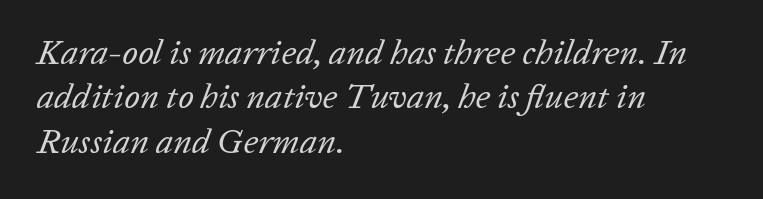
In CSS terms this would be text-align: left. The type is set solid horizontally, with unmodified tracking. Do the characters align in a grid? No, the font is proportional. The typesetting does not lean heavy: it is not bold. Every character sits at an angle, as italics do.
